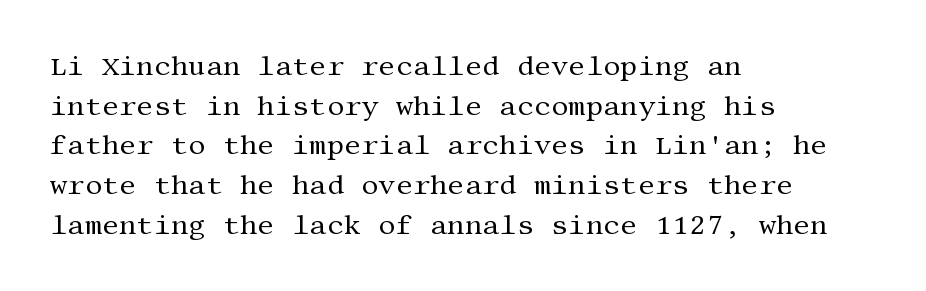
Q: Is the text bold? A: No.
Q: Is the text italic (slanted)? A: No, it is upright.
Q: Is the text underlined? A: No.
Q: How is the paragraph aligned? A: Left-aligned.
Q: Is the spacing between letters normal or unusually wide? A: Normal.
Q: Is the spacing between lines tight, normal or loose? A: Normal.
